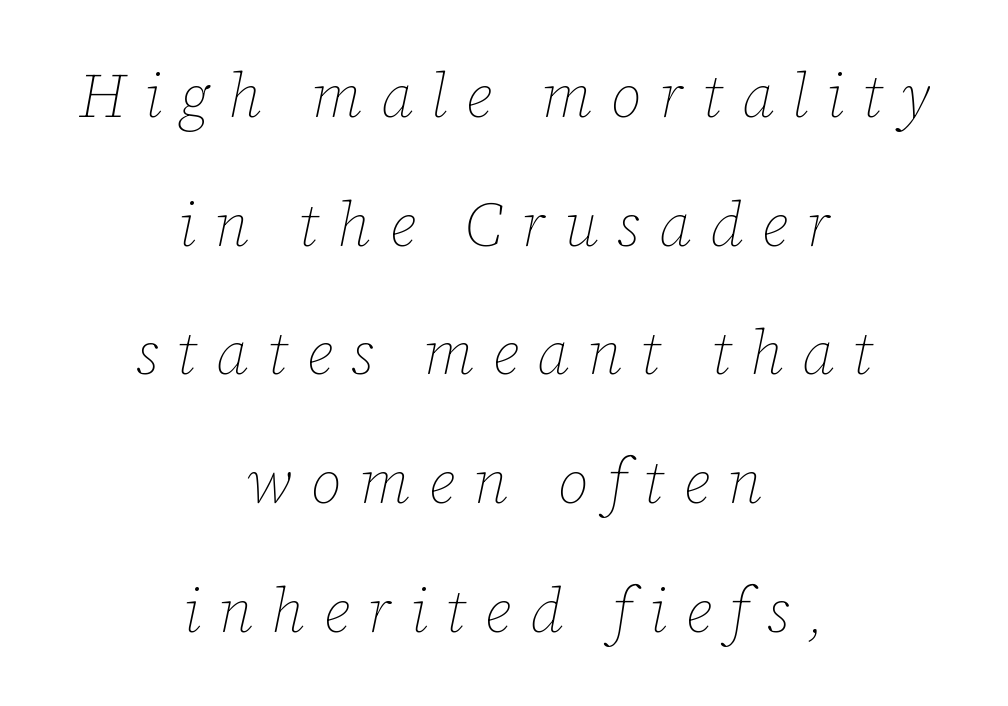
{"italic": "yes", "lean": "right", "slant_degrees": 12, "bold": "no", "weight": "thin", "width": "normal", "stroke_contrast": "low", "x_height": "medium", "monospaced": "no", "underline": "no", "align": "center", "line_spacing": "loose", "line_spacing_ratio": 2.11, "letter_spacing": "wide", "letter_spacing_em": 0.3, "glyph_px": 61}
